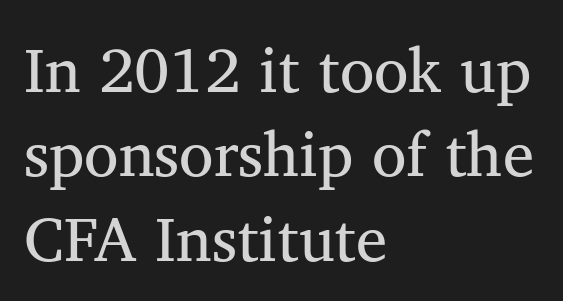
Q: Is the text bold? A: No.
Q: Is the text italic (slanted)? A: No, it is upright.
Q: Is the typeface a serif or a sans-serif typeface? A: Serif.
Q: Is the text underlined? A: No.
Q: How is the paragraph aligned? A: Left-aligned.
Q: Is the spacing between letters normal or unusually wide? A: Normal.
Q: Is the spacing between lines tight, normal or loose? A: Normal.
Q: Width (condensed, normal, or wide)? A: Normal.
Q: Stroke contrast? A: Medium.
Q: x-height? A: Medium.
Q: Monospaced? A: No.
